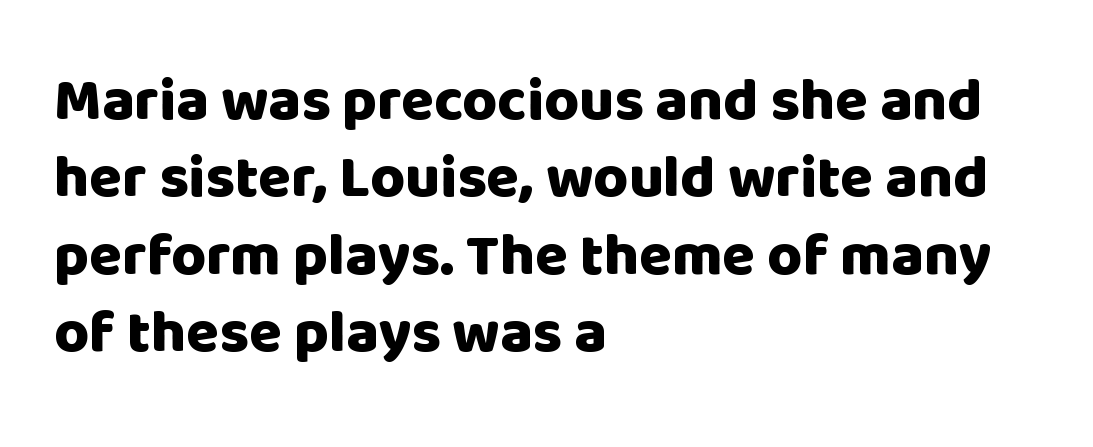
The image shows 60 px heavy sans-serif type, upright; set left-aligned, normal line spacing (1.29x), normal letter spacing, not underlined; low stroke contrast and a large x-height.
